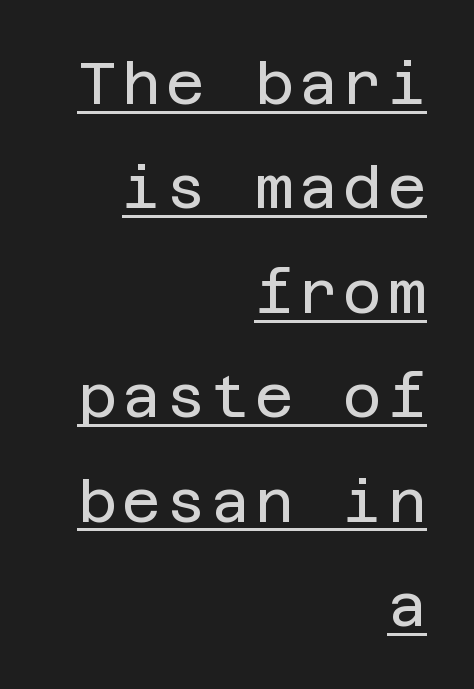
{"serif": "no", "italic": "no", "bold": "no", "weight": "regular", "width": "normal", "stroke_contrast": "low", "x_height": "large", "underline": "yes", "align": "right", "line_spacing_ratio": 1.77, "glyph_px": 59}
